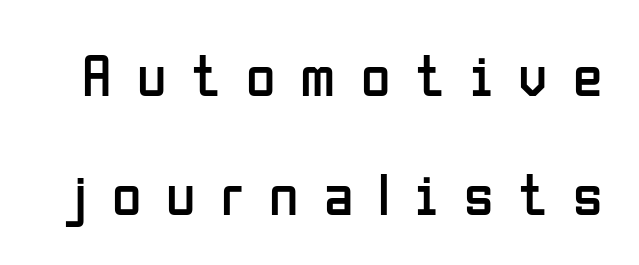
Q: Is the text bold? A: No.
Q: Is the text italic (slanted)? A: No, it is upright.
Q: Is the typeface a serif or a sans-serif typeface? A: Sans-serif.
Q: Is the text underlined? A: No.
Q: Is the spacing between letters normal or unusually wide? A: Unusually wide.
Q: Is the spacing between lines tight, normal or loose? A: Loose.
Q: Width (condensed, normal, or wide)? A: Condensed.
Q: Stroke contrast? A: Low.
Q: x-height? A: Medium.
Q: Monospaced? A: No.
